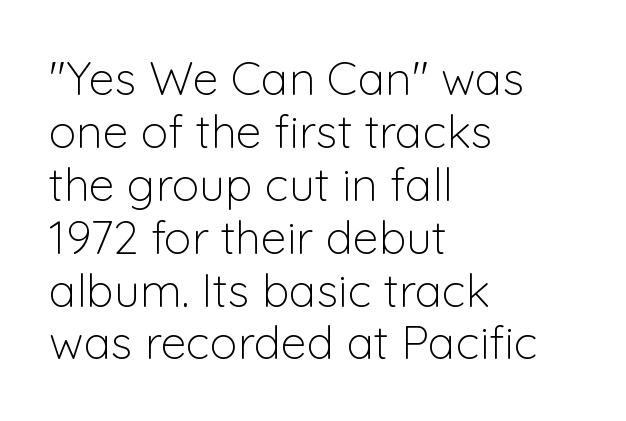
{"serif": "no", "italic": "no", "bold": "no", "weight": "light", "width": "normal", "stroke_contrast": "low", "x_height": "medium", "monospaced": "no", "underline": "no", "align": "left", "line_spacing": "tight", "line_spacing_ratio": 1.15, "letter_spacing": "normal", "letter_spacing_em": 0.0, "glyph_px": 46}
